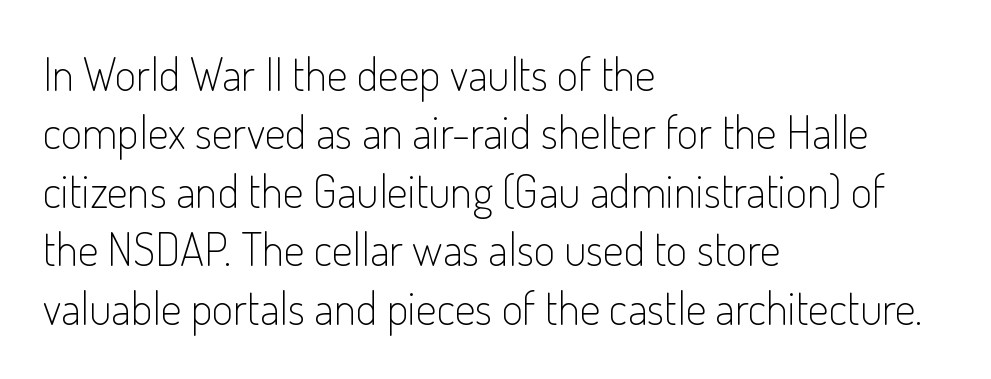
The image shows 46 px light, condensed sans-serif type, upright; set left-aligned, normal line spacing (1.27x), normal letter spacing, not underlined; low stroke contrast and a small x-height.
